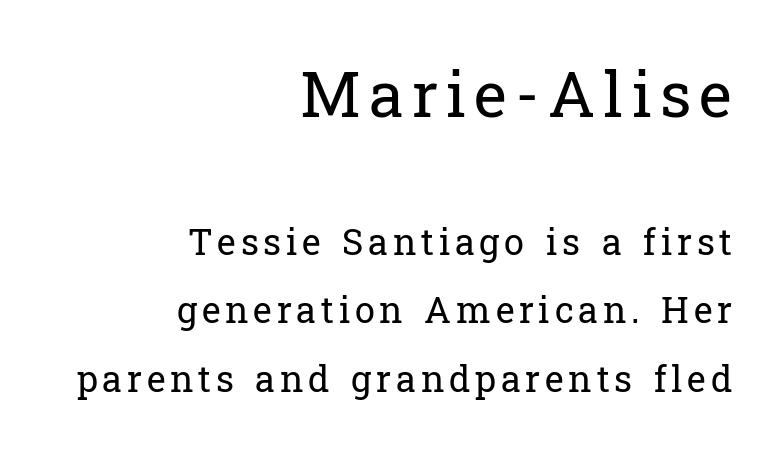
The image shows 63 px regular-weight serif type, upright; set right-aligned, loose line spacing (1.91x), not underlined; the first (top) block is 1.75x larger; low stroke contrast and a medium x-height.
